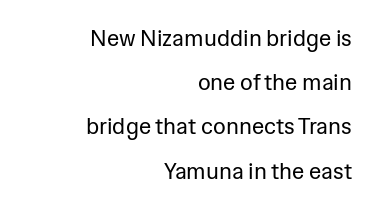
{"italic": "no", "bold": "no", "underline": "no", "align": "right", "line_spacing": "loose", "line_spacing_ratio": 2.01, "letter_spacing": "normal", "letter_spacing_em": 0.0, "glyph_px": 22}
